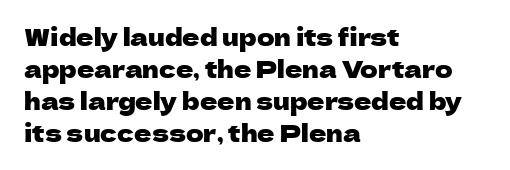
{"italic": "no", "underline": "no", "align": "left", "line_spacing": "normal", "line_spacing_ratio": 1.34, "letter_spacing": "normal", "letter_spacing_em": 0.0, "glyph_px": 24}
